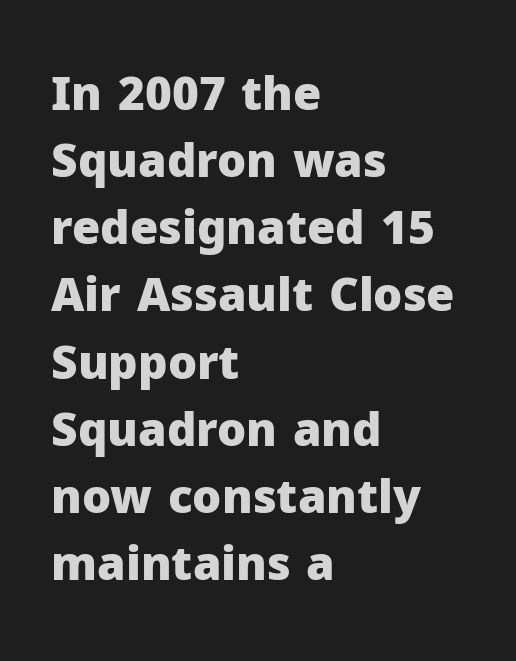
Q: Is the text bold? A: Yes.
Q: Is the text italic (slanted)? A: No, it is upright.
Q: Is the typeface a serif or a sans-serif typeface? A: Sans-serif.
Q: Is the text underlined? A: No.
Q: How is the paragraph aligned? A: Left-aligned.
Q: Is the spacing between letters normal or unusually wide? A: Normal.
Q: Is the spacing between lines tight, normal or loose? A: Normal.
Q: Width (condensed, normal, or wide)? A: Normal.
Q: Stroke contrast? A: Low.
Q: x-height? A: Medium.
Q: Monospaced? A: No.
